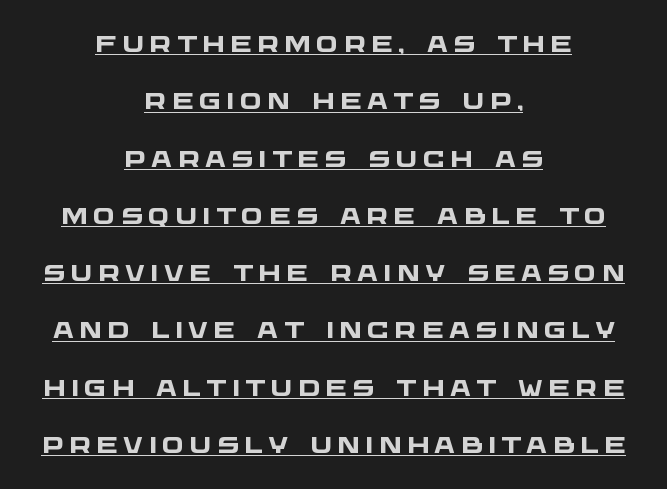
The glyphs have the mass of a bold cut. A continuous stroke trails under the words, as in a hyperlink. Short and long lines alike share a common midpoint. How would I describe the line gaps? Wide and relaxed. What stands out about the letter spacing? Its width — letters are far apart.
